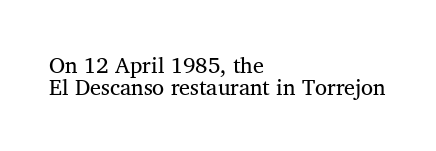
The setting favours the left margin, as ordinary paragraphs usually do. Observe the ordinary spacing: letters are neighbours, not strangers. Designer's note — italics off, roman on. In terms of leading, this rendering errs on the cramped side. The area under the type is left untouched.
